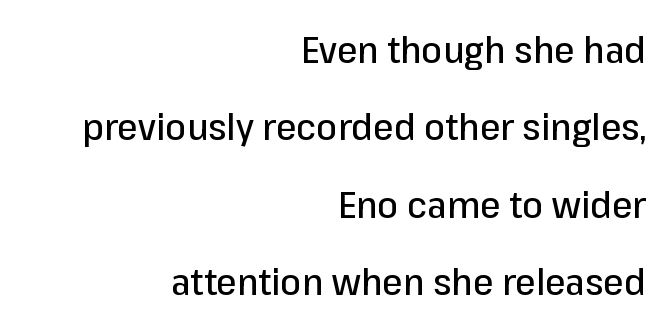
{"serif": "no", "italic": "no", "width": "normal", "stroke_contrast": "low", "x_height": "medium", "monospaced": "no", "underline": "no", "align": "right", "line_spacing": "loose", "line_spacing_ratio": 2.09, "letter_spacing": "normal", "letter_spacing_em": 0.0, "glyph_px": 37}
